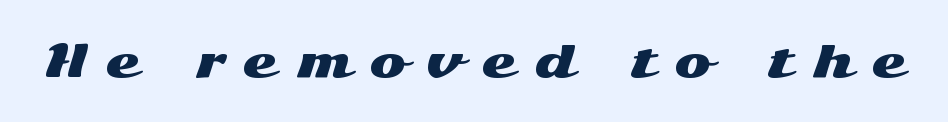
Quick note: underline off. The rendering uses natural spacing where letterforms have individual widths. Nope, no serifs anywhere on these letters. Is the letter spacing exaggerated? Yes — the characters are pushed far apart.
